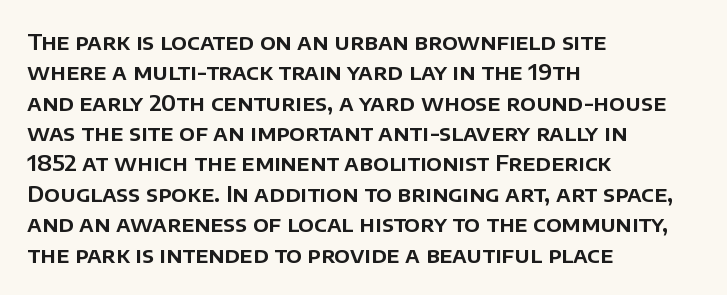
The image shows 22 px text type, upright; set left-aligned, normal line spacing (1.38x), normal letter spacing, not underlined.
